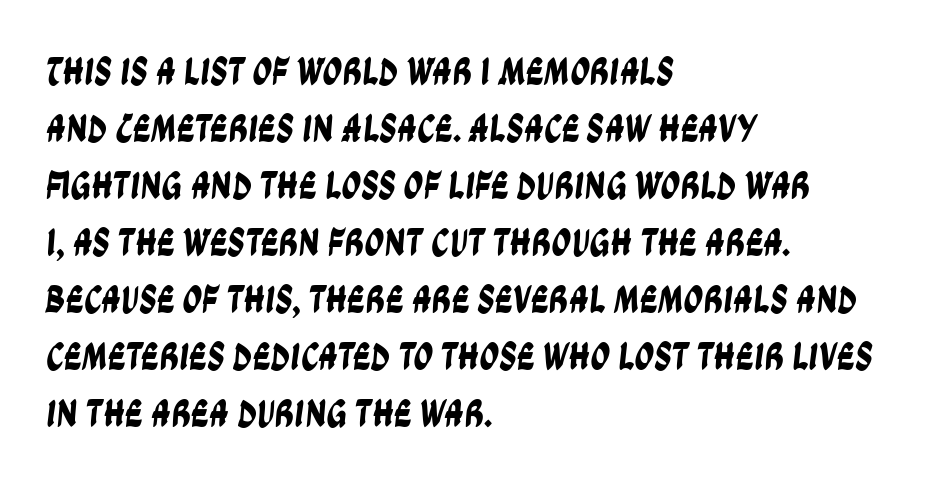
The image shows 39 px condensed sans-serif type; set left-aligned, normal line spacing (1.46x), normal letter spacing, not underlined; low stroke contrast and a large x-height.
